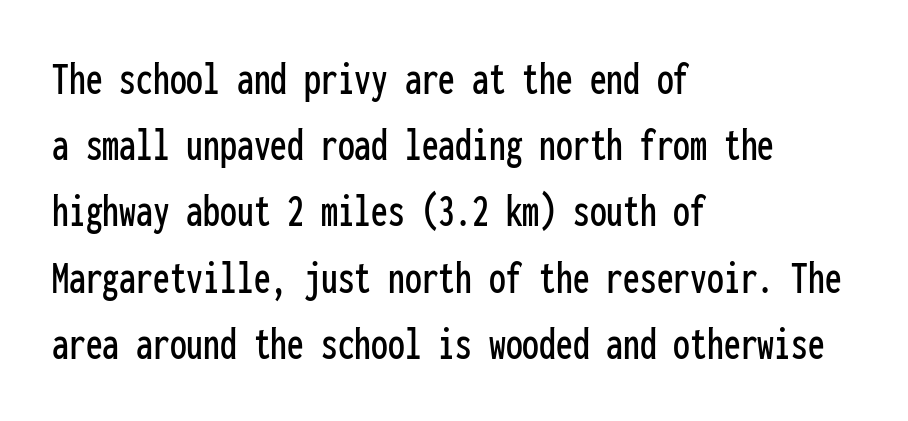
Q: Is the text italic (slanted)? A: No, it is upright.
Q: Is the typeface a serif or a sans-serif typeface? A: Sans-serif.
Q: Is the text underlined? A: No.
Q: How is the paragraph aligned? A: Left-aligned.
Q: Is the spacing between letters normal or unusually wide? A: Normal.
Q: Is the spacing between lines tight, normal or loose? A: Normal.
Q: Width (condensed, normal, or wide)? A: Condensed.
Q: Stroke contrast? A: Low.
Q: x-height? A: Medium.
Q: Monospaced? A: Yes.
